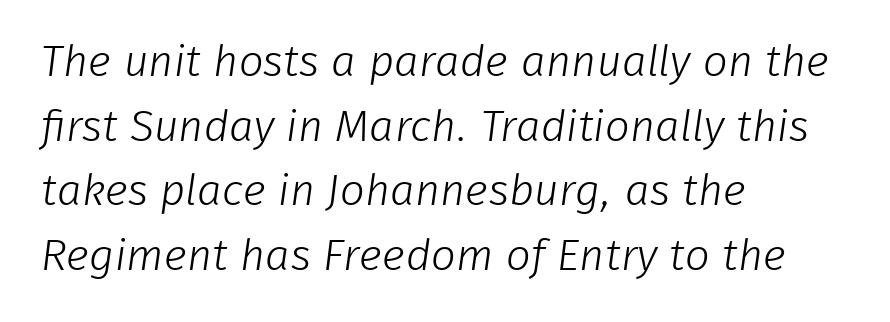
Weight class: somewhere from thin through regular. Does extra space separate the letters? No, they use regular spacing. These lines are composed in type without serifs. Varying glyph widths throughout — classic text-font behaviour. Letters rest on an invisible, unmarked baseline. Does the copy run flush right? No — it runs flush left.
